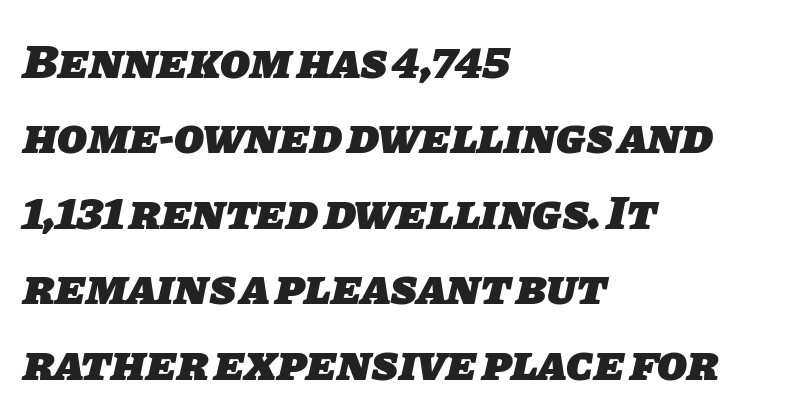
Q: Is the text bold? A: Yes.
Q: Is the typeface a serif or a sans-serif typeface? A: Serif.
Q: Is the text underlined? A: No.
Q: How is the paragraph aligned? A: Left-aligned.
Q: Is the spacing between letters normal or unusually wide? A: Normal.
Q: Is the spacing between lines tight, normal or loose? A: Normal.
Q: Width (condensed, normal, or wide)? A: Normal.
Q: Stroke contrast? A: Low.
Q: x-height? A: Large.
Q: Monospaced? A: No.
